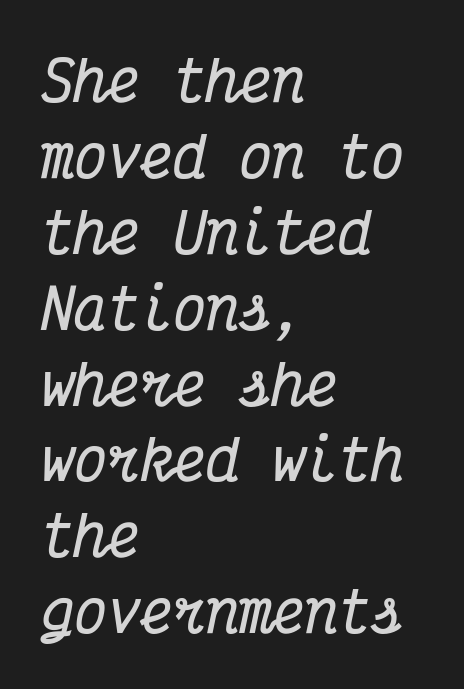
The text carries the slant typical of an italic or oblique font. These lines are set flush left with a ragged right edge. Fixed-width glyphs throughout — classic coding-font behaviour. Inter-character spacing is left at the font's built-in metrics.
